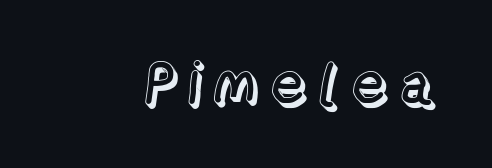
The image shows 59 px text type; set not underlined; a medium x-height.
